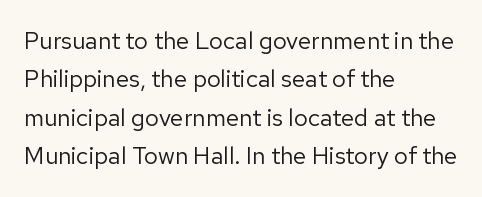
Plain, unruled lines of type. No heavy texture on the line: the type isn't bold. Look at the tracking — it's just the regular setting, nothing added. The axis of the letterforms is exactly vertical. The rows are spaced the way most documents space them.
